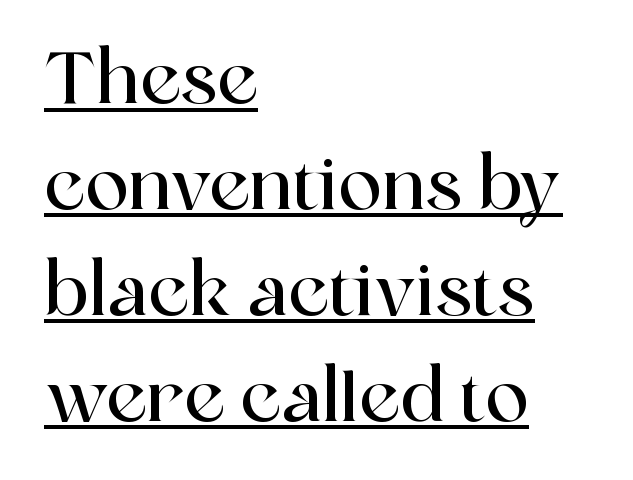
Q: Is the text italic (slanted)? A: No, it is upright.
Q: Is the typeface a serif or a sans-serif typeface? A: Serif.
Q: Is the text underlined? A: Yes.
Q: How is the paragraph aligned? A: Left-aligned.
Q: Is the spacing between letters normal or unusually wide? A: Normal.
Q: Is the spacing between lines tight, normal or loose? A: Normal.
Q: Width (condensed, normal, or wide)? A: Normal.
Q: x-height? A: Medium.
Q: Monospaced? A: No.
